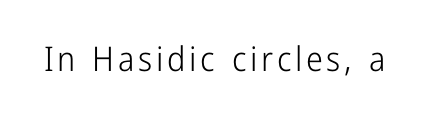
Q: Is the text bold? A: No.
Q: Is the text italic (slanted)? A: No, it is upright.
Q: Is the typeface a serif or a sans-serif typeface? A: Sans-serif.
Q: Is the text underlined? A: No.
Q: Width (condensed, normal, or wide)? A: Condensed.
Q: Stroke contrast? A: Low.
Q: x-height? A: Medium.
Q: Monospaced? A: No.
